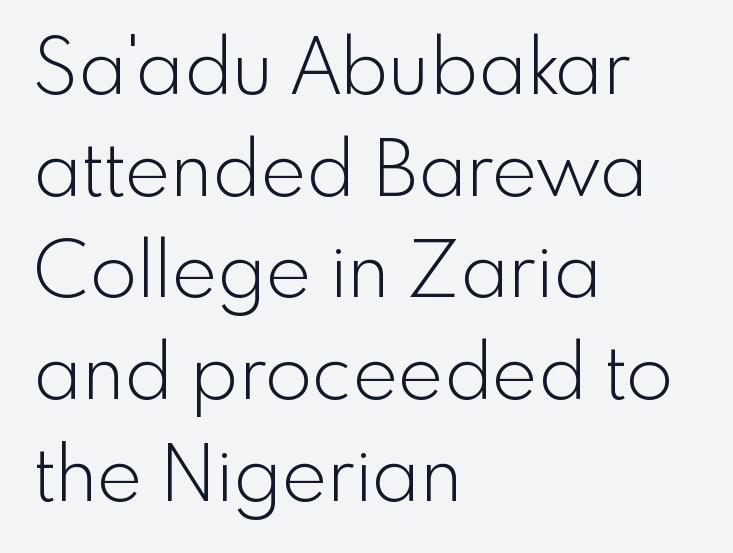
Q: Is the text bold? A: No.
Q: Is the text italic (slanted)? A: No, it is upright.
Q: Is the typeface a serif or a sans-serif typeface? A: Sans-serif.
Q: Is the text underlined? A: No.
Q: How is the paragraph aligned? A: Left-aligned.
Q: Is the spacing between letters normal or unusually wide? A: Normal.
Q: Is the spacing between lines tight, normal or loose? A: Normal.
Q: Width (condensed, normal, or wide)? A: Normal.
Q: x-height? A: Small.
Q: Monospaced? A: No.
